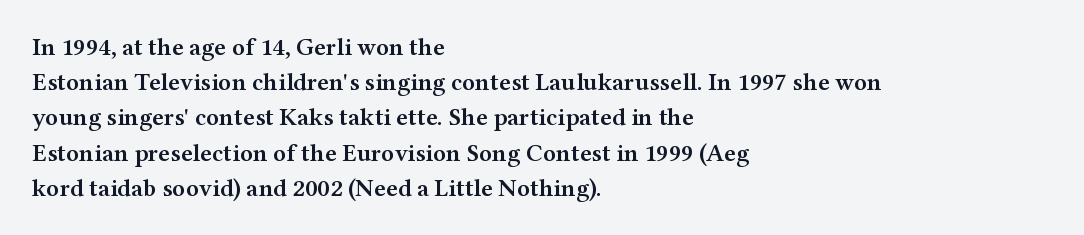
Q: Is the text bold? A: Semi-bold.
Q: Is the text italic (slanted)? A: No, it is upright.
Q: Is the text underlined? A: No.
Q: How is the paragraph aligned? A: Left-aligned.
Q: Is the spacing between letters normal or unusually wide? A: Normal.
Q: Is the spacing between lines tight, normal or loose? A: Normal.
